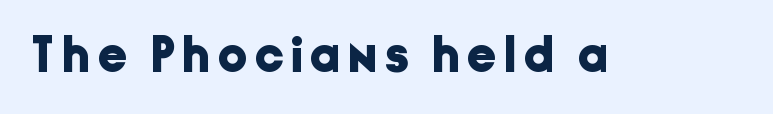
Type without underlining. A sans-serif font was chosen for this passage. Proportional: the letters do not fall into vertical columns. Is the type bold? Yes — the strokes are clearly thick and heavy.
